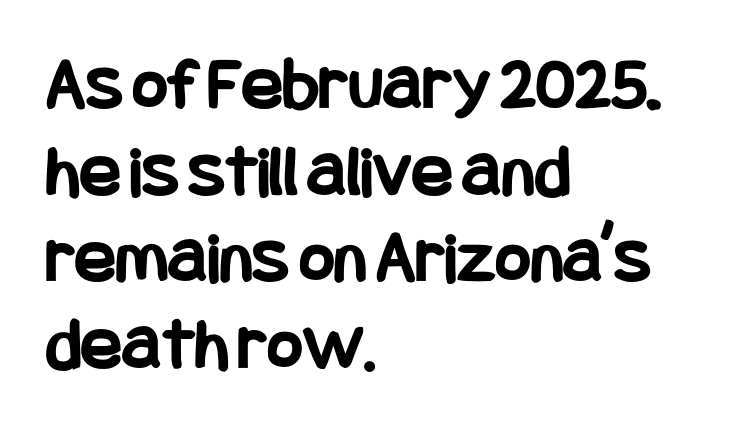
Summary of weight: heavy, a full bold. No italicization has been applied; the sample stays upright. A student would call this left alignment; a typographer would say flush left, rag right. Whoever set this chose condensed vertical rhythm over breathing room. Caption: standard tracking, unaltered.
